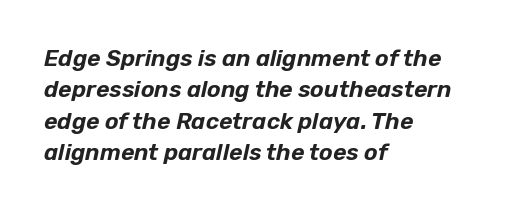
The image shows 23 px text type, italic (leaning right); set left-aligned, normal line spacing (1.36x), normal letter spacing, not underlined.
